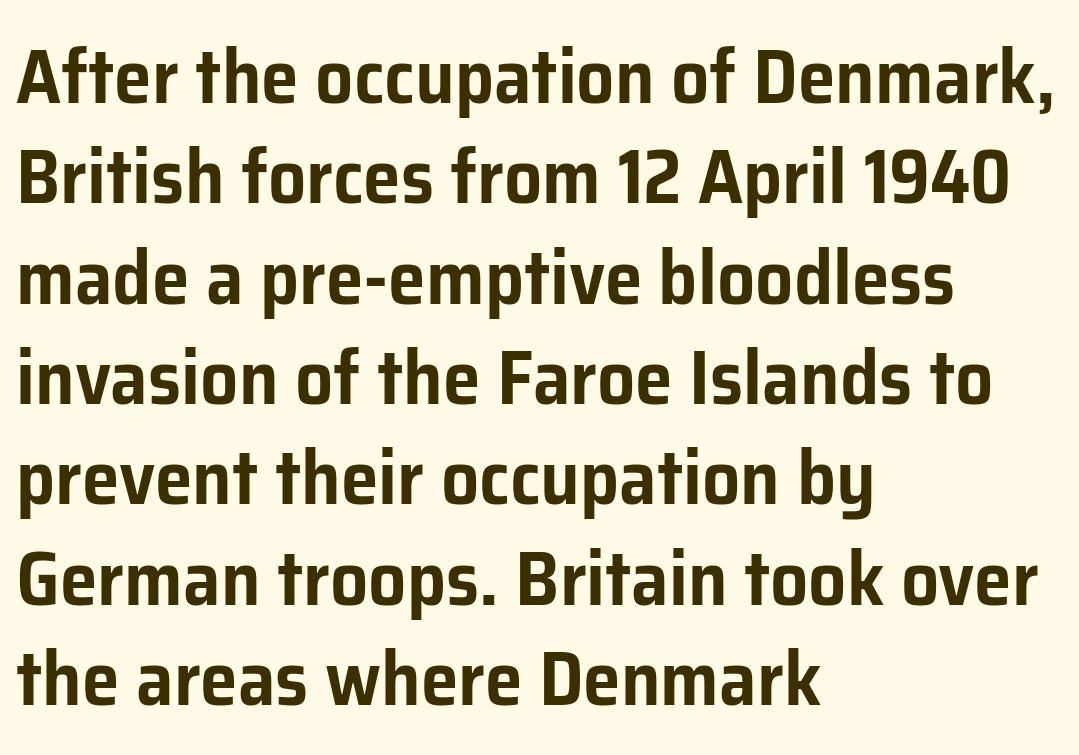
Nope, no serifs anywhere on these letters. The string is rendered with underlining switched off. The designer left line spacing at the default. The paragraph shown leans on its left margin. Rendered with straight, roman letterforms. Words appear dense and cohesive because spacing is normal.
